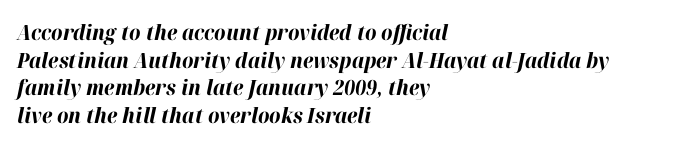
In terms of posture, this sample is oblique. Stroke thickness is high; the sample reads as a true bold. Typeset ragged right — the left edge is the straight one. How are the letters spaced? Ordinarily, with no added tracking. Clear beneath every line of the passage. Leading: standard.
